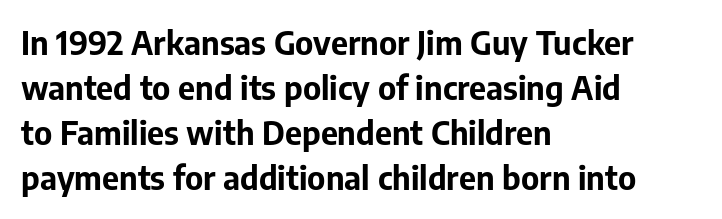
{"serif": "no", "italic": "no", "bold": "yes", "weight": "bold", "width": "normal", "stroke_contrast": "low", "x_height": "medium", "monospaced": "no", "underline": "no", "align": "left", "line_spacing": "normal", "line_spacing_ratio": 1.36, "letter_spacing": "normal", "letter_spacing_em": 0.0, "glyph_px": 33}
